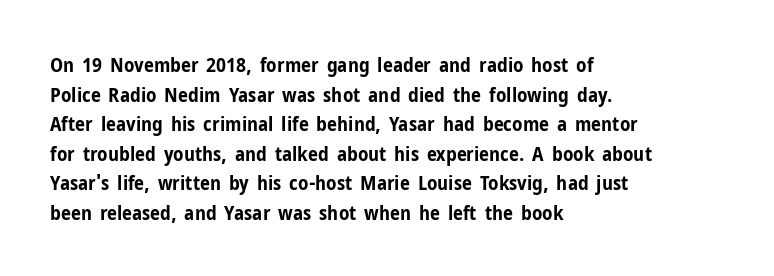
Q: Is the text bold? A: Yes.
Q: Is the text italic (slanted)? A: No, it is upright.
Q: Is the text underlined? A: No.
Q: How is the paragraph aligned? A: Left-aligned.
Q: Is the spacing between letters normal or unusually wide? A: Normal.
Q: Is the spacing between lines tight, normal or loose? A: Normal.
